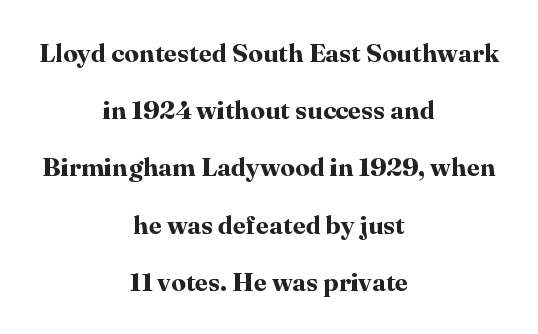
In terms of weight, the rendering is a true, heavy bold. Is there much room between lines? Yes — plenty of vertical air separates them. The whitespace from short lines is split evenly between both sides. Check the space under the baseline: it is left empty. A typesetter would mark this as roman, not italic.
